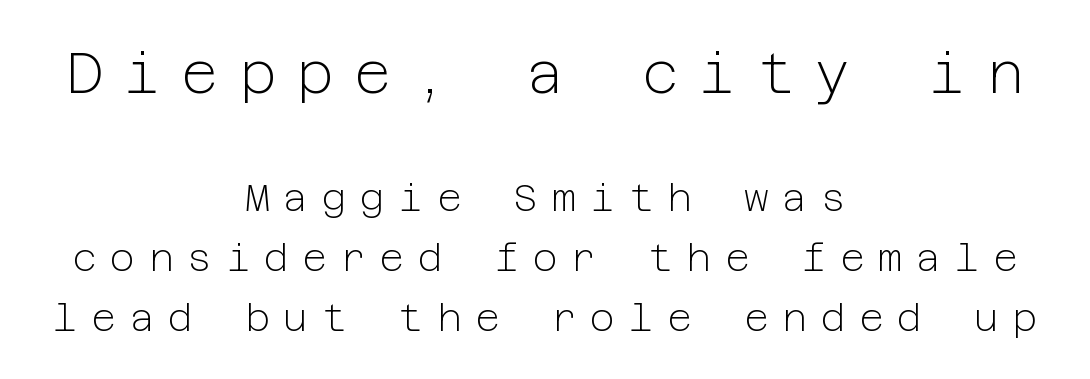
{"serif": "no", "italic": "no", "bold": "no", "weight": "light", "width": "normal", "stroke_contrast": "low", "x_height": "medium", "underline": "no", "align": "center", "line_spacing": "normal", "line_spacing_ratio": 1.58, "letter_spacing": "wide", "letter_spacing_em": 0.36, "larger_block": "first", "size_ratio": 1.5, "glyph_px": 57}
